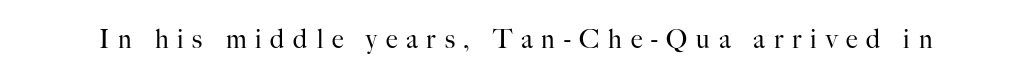
Type without underlining. The strokes carry an ordinary text weight at most. This is roman type, the default non-slanted kind. The letters are spread apart with noticeably loose tracking.
